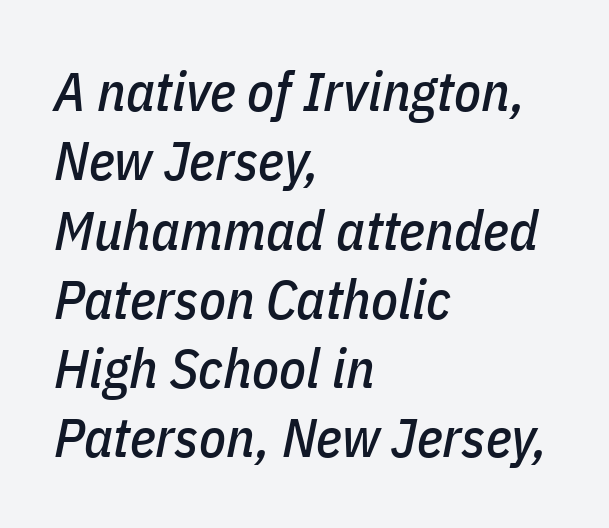
The line texture is even and compact thanks to regular tracking. Posture: slanted. Successive baselines arrive at the customary interval. The specimen omits any rule beneath the text block's lines.
